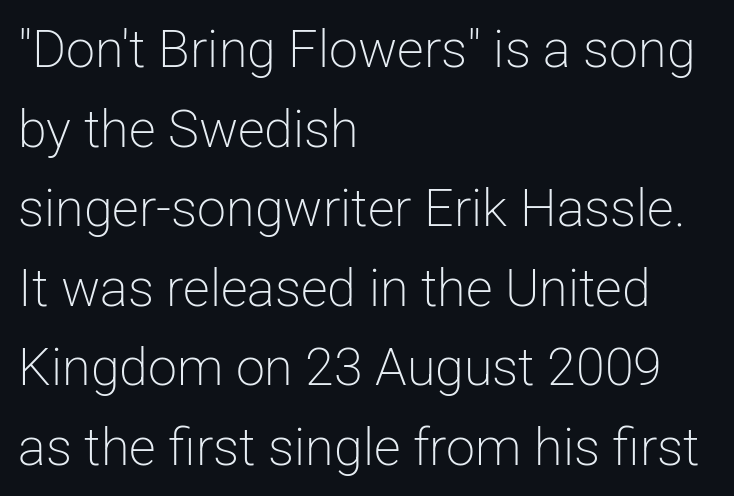
Q: Is the text bold? A: No.
Q: Is the text italic (slanted)? A: No, it is upright.
Q: Is the typeface a serif or a sans-serif typeface? A: Sans-serif.
Q: Is the text underlined? A: No.
Q: How is the paragraph aligned? A: Left-aligned.
Q: Is the spacing between letters normal or unusually wide? A: Normal.
Q: Is the spacing between lines tight, normal or loose? A: Normal.
Q: Width (condensed, normal, or wide)? A: Normal.
Q: Stroke contrast? A: Low.
Q: x-height? A: Medium.
Q: Monospaced? A: No.
